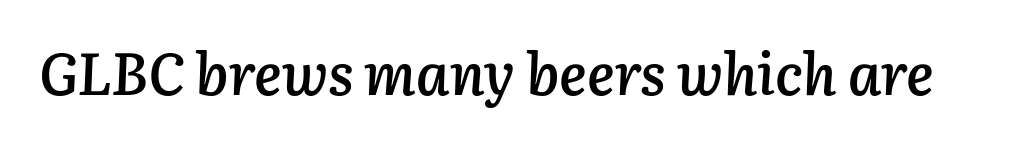
{"italic": "yes", "lean": "right", "slant_degrees": 3, "bold": "semi", "weight": "semibold", "width": "normal", "stroke_contrast": "low", "x_height": "medium", "monospaced": "no", "underline": "no", "letter_spacing": "normal", "letter_spacing_em": 0.0, "glyph_px": 58}
